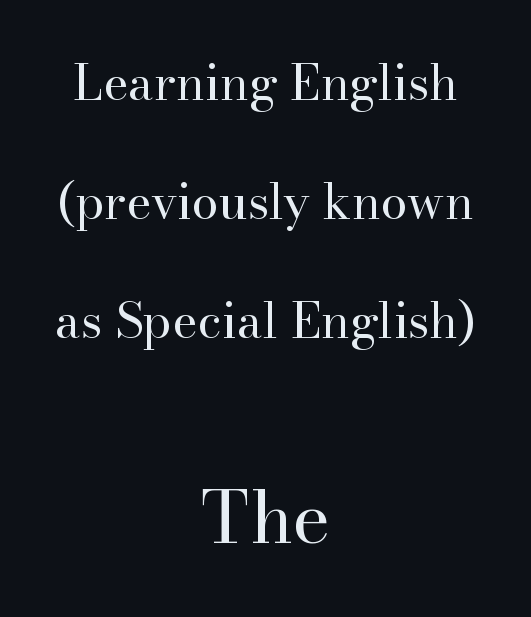
{"serif": "yes", "italic": "no", "bold": "no", "weight": "regular", "width": "normal", "stroke_contrast": "high", "x_height": "small", "monospaced": "no", "underline": "no", "align": "center", "line_spacing": "loose", "line_spacing_ratio": 2.43, "letter_spacing": "normal", "letter_spacing_em": 0.0, "larger_block": "second", "size_ratio": 1.49, "glyph_px": 73}
